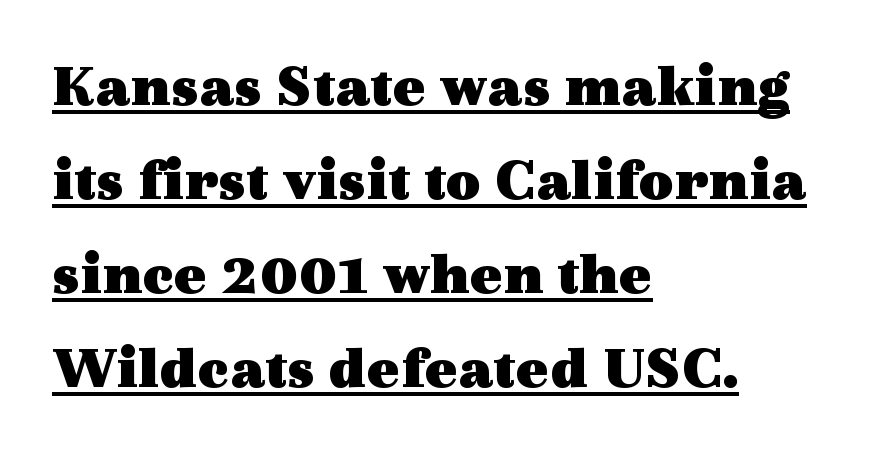
The letters are bold, with thick, heavy strokes. The passage is arranged the way most books set body copy — flush left. Upright lettering throughout. Spacing between characters is what you'd get straight out of the box. Varying glyph widths throughout — classic text-font behaviour.
